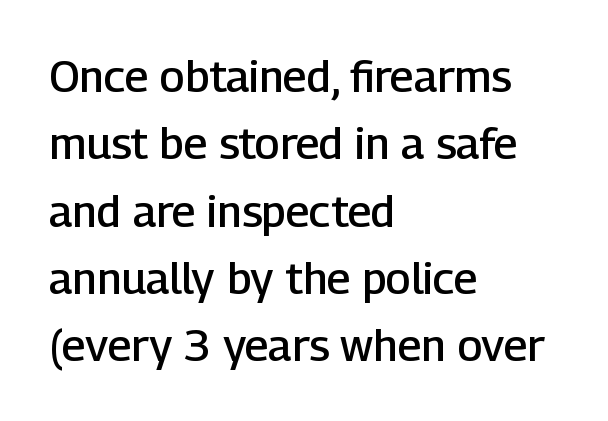
The image shows 44 px semibold sans-serif type, upright; set left-aligned, normal line spacing (1.53x), normal letter spacing, not underlined; low stroke contrast and a medium x-height.
